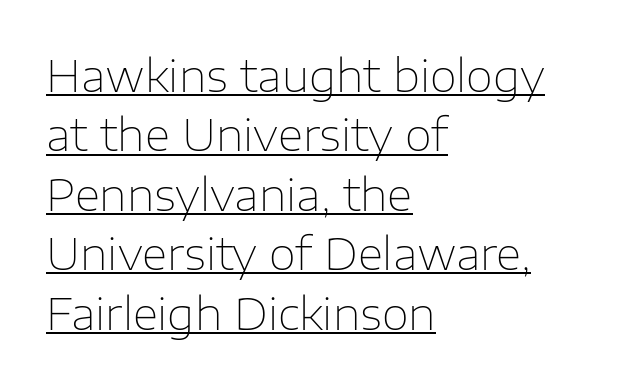
{"serif": "no", "italic": "no", "bold": "no", "weight": "thin", "width": "normal", "stroke_contrast": "low", "x_height": "medium", "monospaced": "no", "underline": "yes", "align": "left", "line_spacing": "normal", "line_spacing_ratio": 1.35, "letter_spacing": "normal", "letter_spacing_em": 0.0, "glyph_px": 44}
